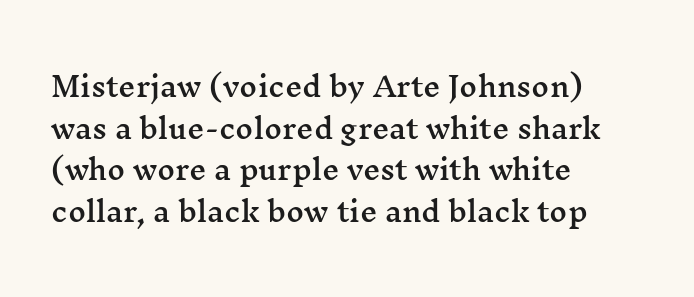
A typesetter would call this zero additional tracking. Line beginnings align vertically; line endings do not. The leading is moderate, giving the passage an even texture. No italicization has been applied; the sample stays upright. This rendering features lettering with no underline.
